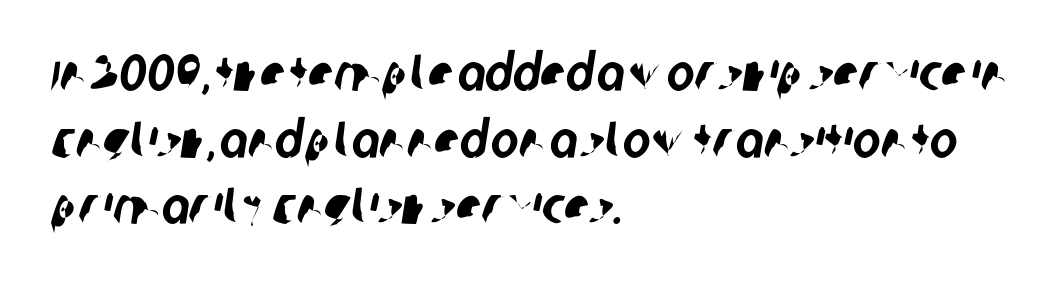
These lines keep a tight, regular rhythm from letter to letter. Type without underlining. The designer went with a sans here, leaving each stem footless. The lines are quadded left. This sample has the flowing, uneven cadence of proportional lettering. Each new line begins a customary step beneath the previous one.
